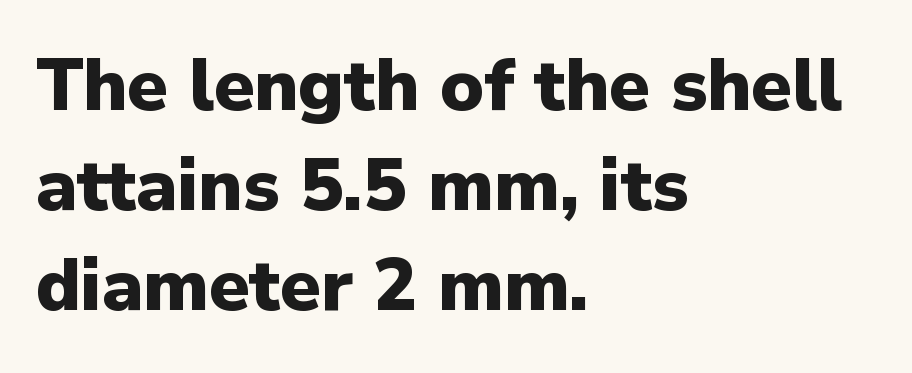
{"serif": "no", "italic": "no", "bold": "yes", "weight": "heavy", "width": "normal", "stroke_contrast": "low", "x_height": "medium", "monospaced": "no", "underline": "no", "align": "left", "line_spacing": "normal", "line_spacing_ratio": 1.37, "letter_spacing": "normal", "letter_spacing_em": 0.0, "glyph_px": 73}
